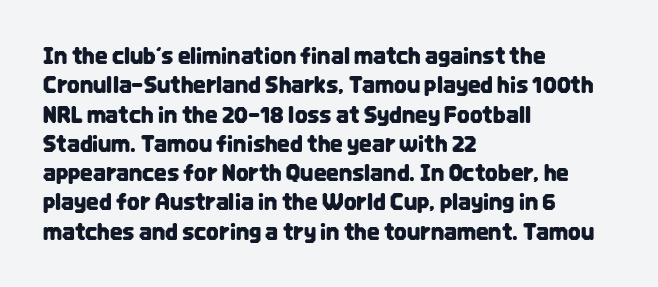
Q: Is the text italic (slanted)? A: No, it is upright.
Q: Is the text underlined? A: No.
Q: How is the paragraph aligned? A: Left-aligned.
Q: Is the spacing between letters normal or unusually wide? A: Normal.
Q: Is the spacing between lines tight, normal or loose? A: Normal.
